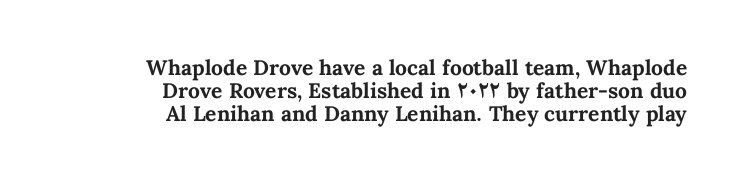
The image shows 21 px bold type, upright; set right-aligned, tight line spacing (1.09x), normal letter spacing, not underlined.
